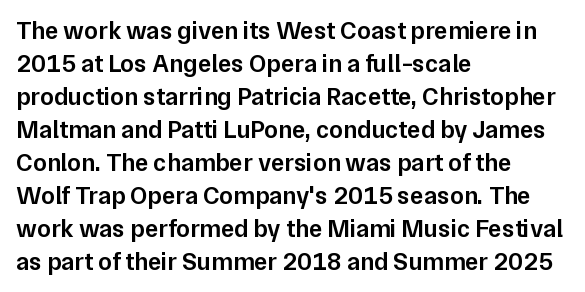
Is the letter spacing exaggerated? No — it looks like the ordinary default. The text block is weighted toward the left margin, trailing off unevenly rightward. Anything drawn beneath the words? Only blank space. The passage shown stacks its lines at a standard gap.
